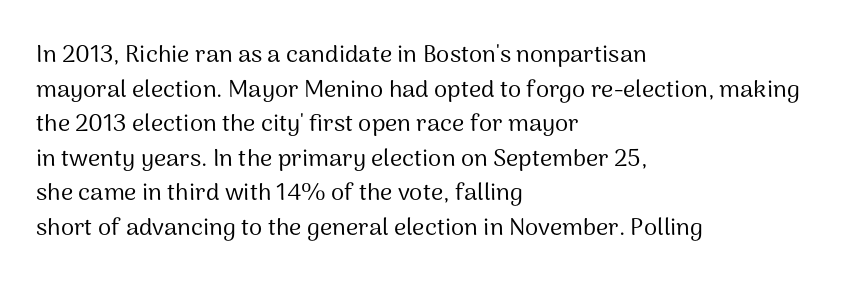
{"italic": "no", "bold": "no", "underline": "no", "align": "left", "line_spacing": "normal", "line_spacing_ratio": 1.44, "letter_spacing": "normal", "letter_spacing_em": 0.0, "glyph_px": 24}
